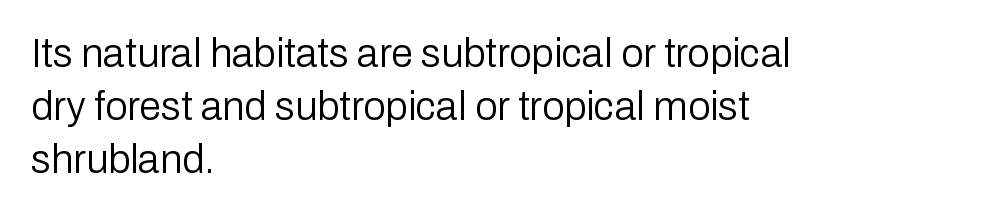
The image shows 40 px regular-weight sans-serif type, upright; set left-aligned, normal line spacing (1.33x), normal letter spacing, not underlined; low stroke contrast and a medium x-height.
